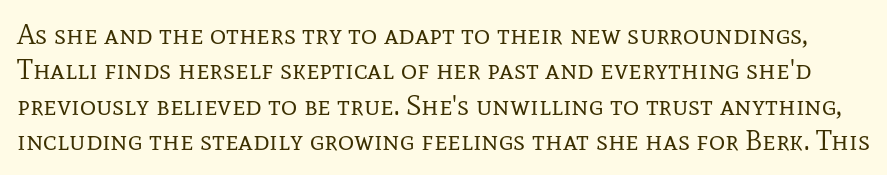
The image shows 28 px regular-weight serif type, upright; set normal line spacing (1.26x), normal letter spacing, not underlined; low stroke contrast and a medium x-height.
